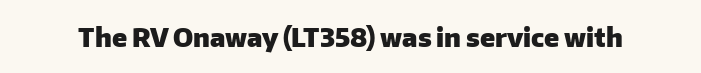
The image shows 26 px bold type, upright; set normal letter spacing, not underlined.
